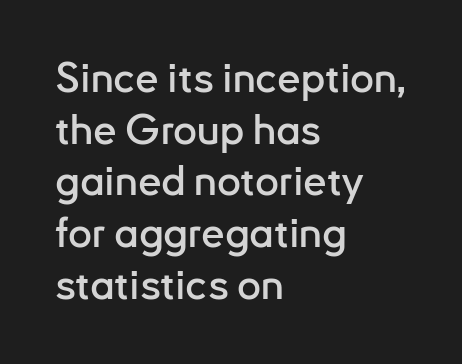
The image shows 42 px sans-serif type, upright; set left-aligned, line spacing 1.23x, normal letter spacing, not underlined; low stroke contrast and a small x-height.
